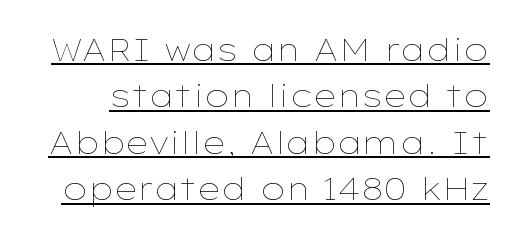
Unbolded letterforms with no extra heft. Is there any slant? The stems are plumb. What stands out about the letter spacing? Nothing — it is the standard amount. The words here are underlined.
